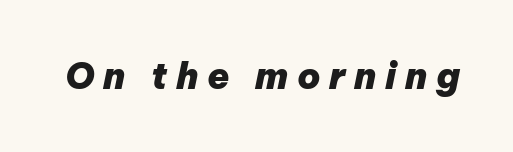
The image shows 36 px heavy type, italic (leaning right); set unusually wide letter spacing (+0.24 em), not underlined; low stroke contrast and a medium x-height.
